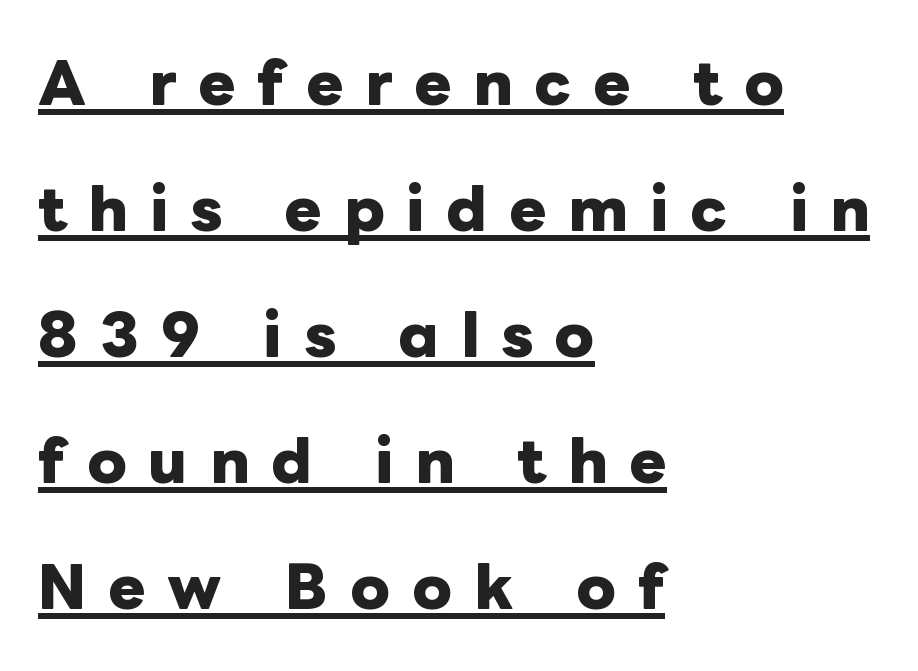
The image shows 56 px heavy type, upright; set left-aligned, loose line spacing (2.25x), unusually wide letter spacing (+0.39 em), underlined; low stroke contrast and a medium x-height.
